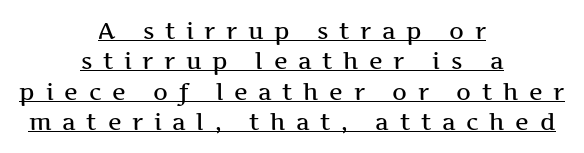
{"italic": "no", "underline": "yes", "align": "center", "line_spacing": "normal", "line_spacing_ratio": 1.32, "letter_spacing": "wide", "letter_spacing_em": 0.46, "glyph_px": 23}
